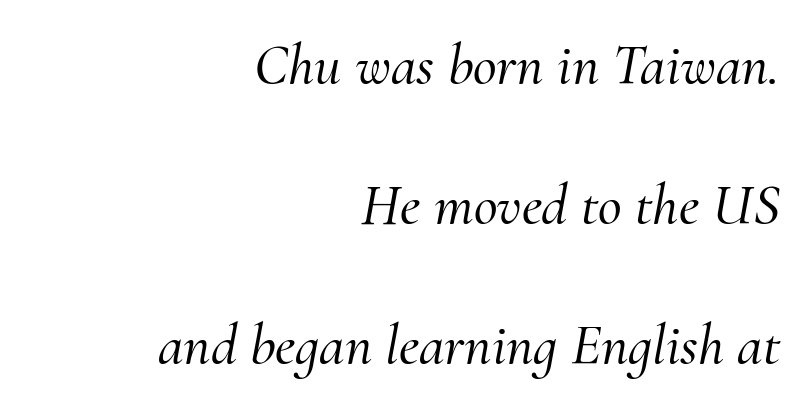
Nobody drew a line under any word here. You could call the tracking neutral — neither tight nor loose. Each new line begins a long way beneath the previous one. In terms of posture, this sample is oblique. Observe the serifs anchoring each vertical stroke in this sample. You could not count columns in this text — the font is proportionally spaced.
